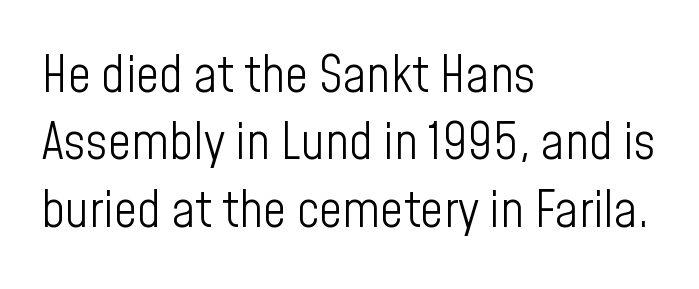
{"serif": "no", "italic": "no", "bold": "no", "weight": "light", "width": "condensed", "stroke_contrast": "low", "x_height": "medium", "monospaced": "no", "underline": "no", "align": "left", "line_spacing": "normal", "line_spacing_ratio": 1.32, "letter_spacing": "normal", "letter_spacing_em": 0.0, "glyph_px": 51}
